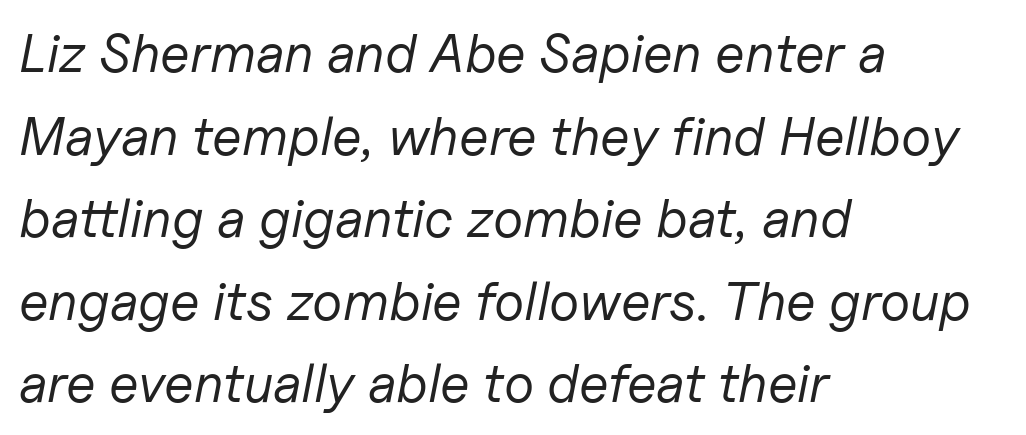
A typesetter would call this proportional, since set widths differ per character. You could call the tracking neutral — neither tight nor loose. Leftover space on each line is placed entirely after the last word. The cut favours lightness, reaching ordinary text weight at its darkest. The rendering applies a slant to the glyphs. Check under the words: just untouched page.
